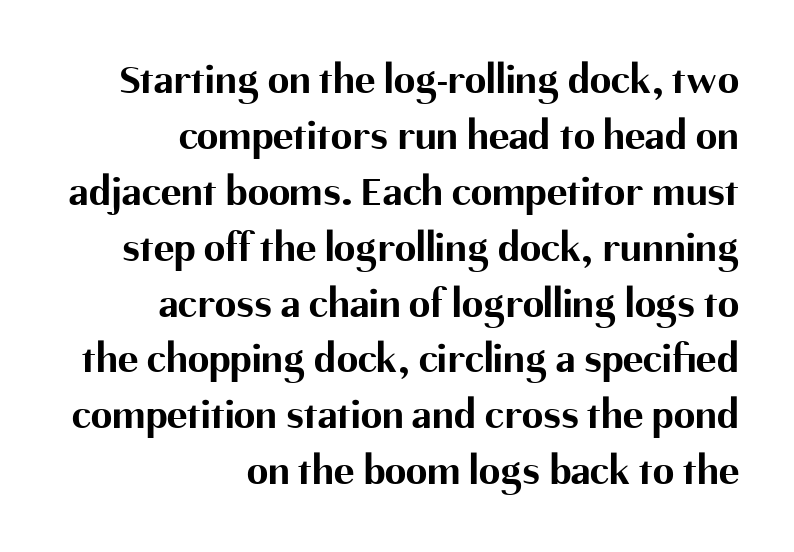
{"serif": "no", "italic": "no", "bold": "yes", "weight": "bold", "width": "normal", "stroke_contrast": "medium", "x_height": "medium", "monospaced": "no", "underline": "no", "align": "right", "line_spacing": "normal", "line_spacing_ratio": 1.3, "letter_spacing": "normal", "letter_spacing_em": 0.0, "glyph_px": 43}
